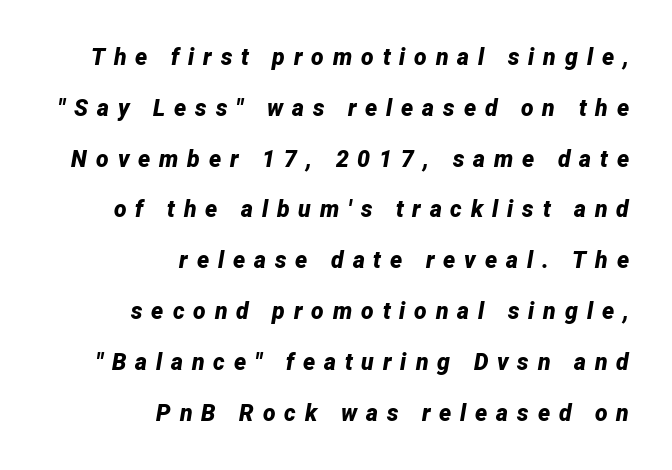
Airy leading. The type is letterspaced generously, with wide tracking. Strong, thick strokes mark this as bold type. The lines are quadded right. Characters are canted at an angle relative to the baseline's perpendicular. The foot of each line stays bare and open.
